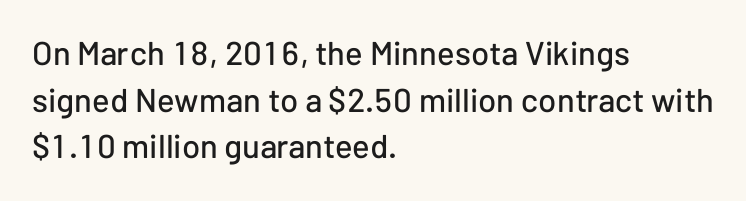
The image shows 33 px sans-serif type, upright; set left-aligned, normal line spacing (1.41x), normal letter spacing, not underlined; low stroke contrast and a medium x-height.
